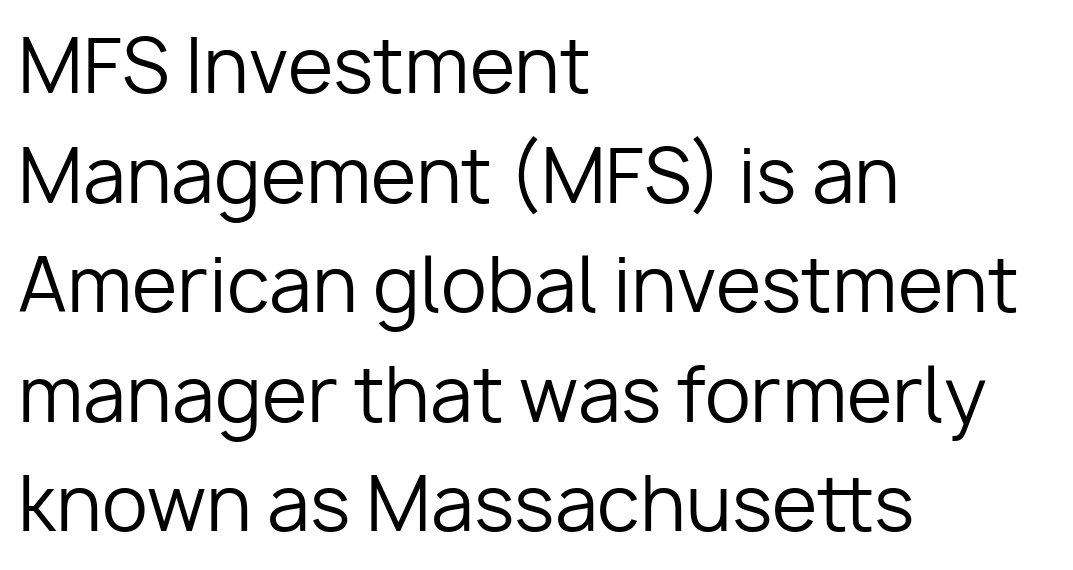
The specimen reads as upright at a glance. Does the leading feel generous? No, just average. Is the block centered? No — it sits flush against the left margin. Vertical stems look standard width or narrower in stroke.
